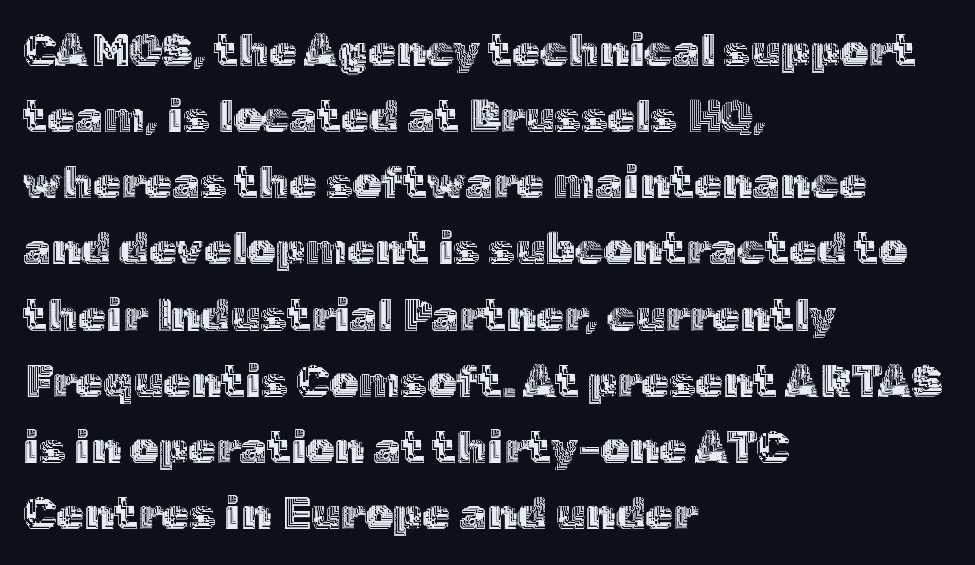
{"italic": "no", "width": "normal", "x_height": "medium", "monospaced": "no", "underline": "no", "align": "left", "line_spacing": "normal", "line_spacing_ratio": 1.47, "letter_spacing": "normal", "letter_spacing_em": 0.0, "glyph_px": 45}
